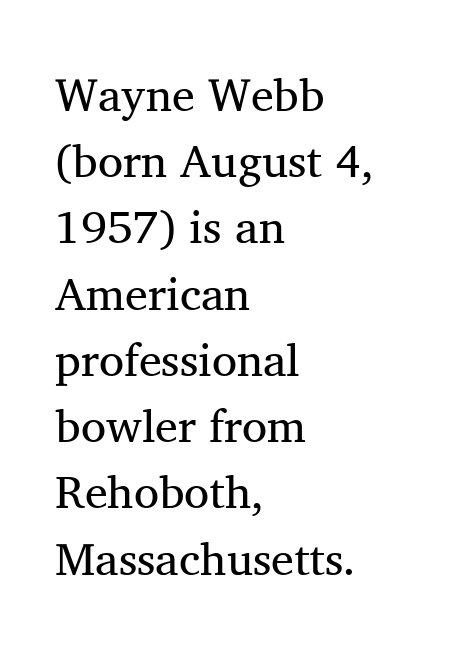
{"serif": "yes", "italic": "no", "bold": "no", "weight": "regular", "width": "normal", "stroke_contrast": "medium", "x_height": "medium", "monospaced": "no", "underline": "no", "align": "left", "line_spacing": "normal", "line_spacing_ratio": 1.44, "letter_spacing": "normal", "letter_spacing_em": 0.0, "glyph_px": 46}
